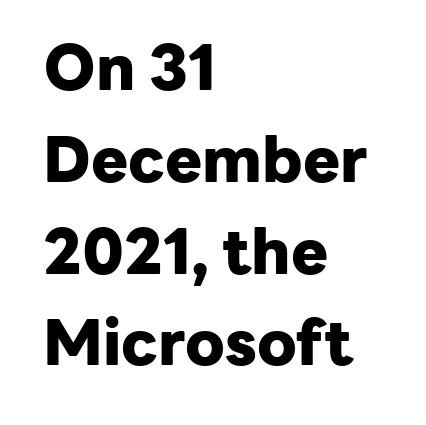
{"serif": "no", "italic": "no", "bold": "yes", "weight": "heavy", "width": "normal", "stroke_contrast": "low", "x_height": "medium", "monospaced": "no", "underline": "no", "align": "left", "line_spacing": "normal", "line_spacing_ratio": 1.48, "letter_spacing": "normal", "letter_spacing_em": 0.0, "glyph_px": 62}
